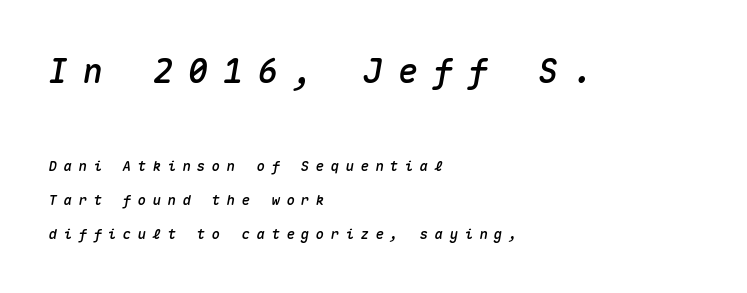
{"italic": "yes", "lean": "right", "slant_degrees": 10, "width": "normal", "stroke_contrast": "medium", "x_height": "medium", "monospaced": "yes", "underline": "no", "align": "left", "line_spacing": "loose", "line_spacing_ratio": 2.43, "letter_spacing": "wide", "letter_spacing_em": 0.46, "larger_block": "first", "size_ratio": 2.36, "glyph_px": 33}
